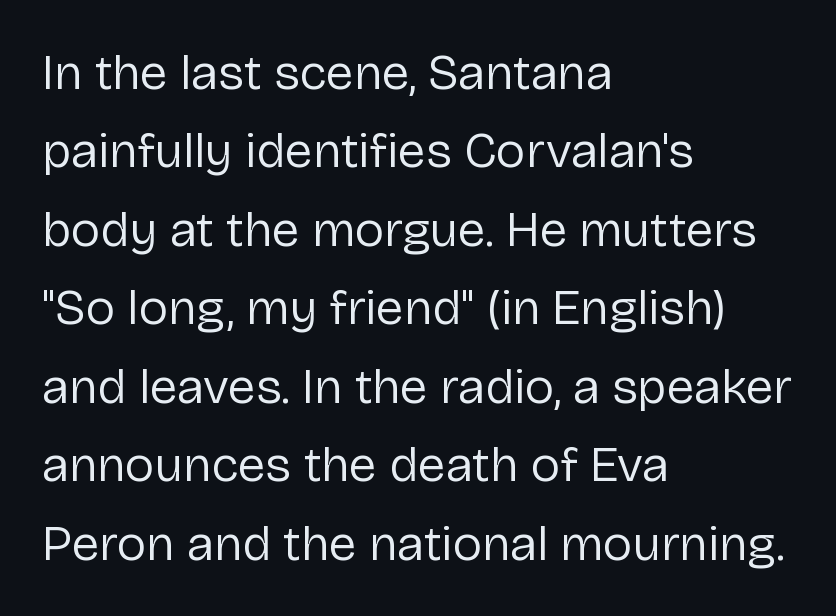
Q: Is the text bold? A: No.
Q: Is the text italic (slanted)? A: No, it is upright.
Q: Is the typeface a serif or a sans-serif typeface? A: Sans-serif.
Q: Is the text underlined? A: No.
Q: How is the paragraph aligned? A: Left-aligned.
Q: Is the spacing between letters normal or unusually wide? A: Normal.
Q: Is the spacing between lines tight, normal or loose? A: Normal.
Q: Width (condensed, normal, or wide)? A: Normal.
Q: Stroke contrast? A: Low.
Q: x-height? A: Medium.
Q: Monospaced? A: No.
